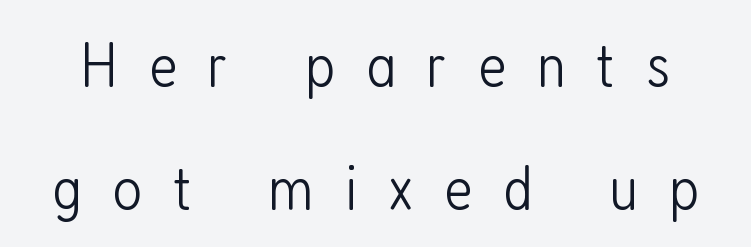
The image shows 65 px light, condensed sans-serif type, upright; set line spacing 1.89x, unusually wide letter spacing (+0.47 em), not underlined; low stroke contrast and a medium x-height.
